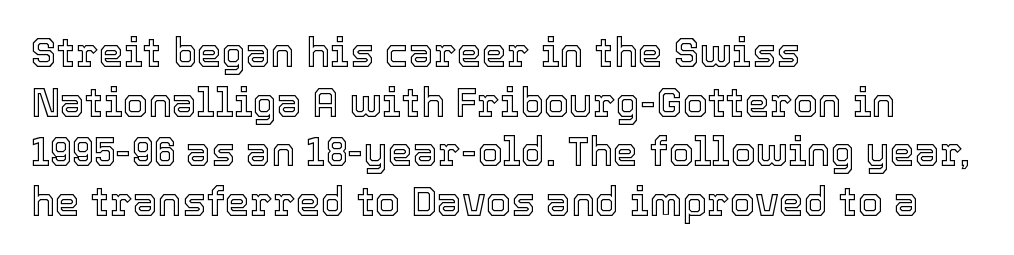
{"italic": "no", "width": "normal", "x_height": "medium", "monospaced": "no", "underline": "no", "align": "left", "line_spacing_ratio": 1.24, "letter_spacing": "normal", "letter_spacing_em": 0.0, "glyph_px": 40}
